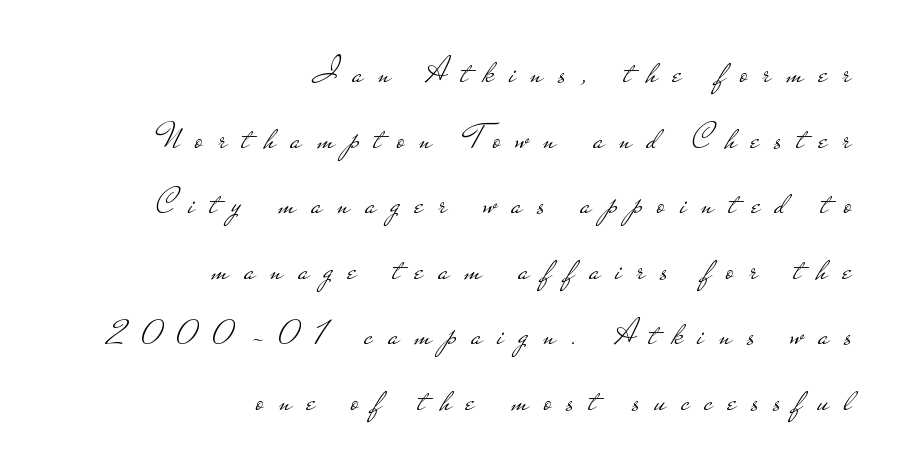
Do the characters align in a grid? No, the font is proportional. The typeface chosen for these lines omits serifs. Letter spacing: wide. Beneath every word, the page is bare.
